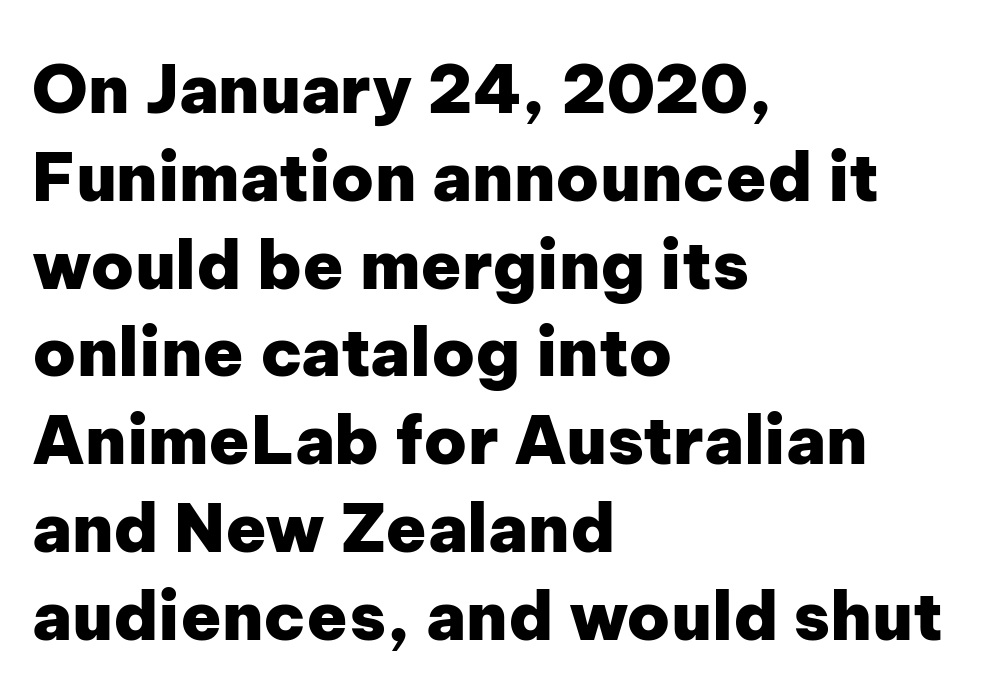
Has an underline been added? It has not. Which margin do the lines hug? The left one — the right edge is uneven. Baseline-to-baseline distance is the conventional proportion of letter height. The passage shown is typed in a proportional face where columns would drift. Check where the strokes stop: nothing finishes them off — pure sans.
